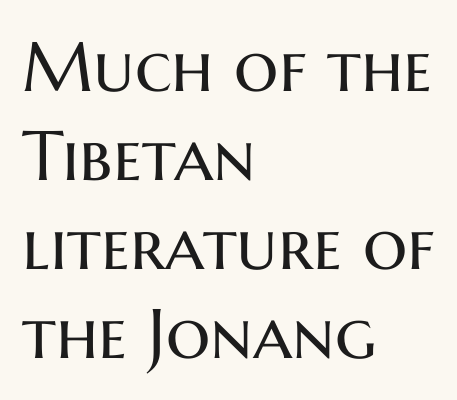
If you measured baseline to baseline, you'd find a middling distance. Nobody drew a line under any word here. Words appear dense and cohesive because spacing is normal. The lines are quadded left. A typesetter would mark this as roman, not italic.
